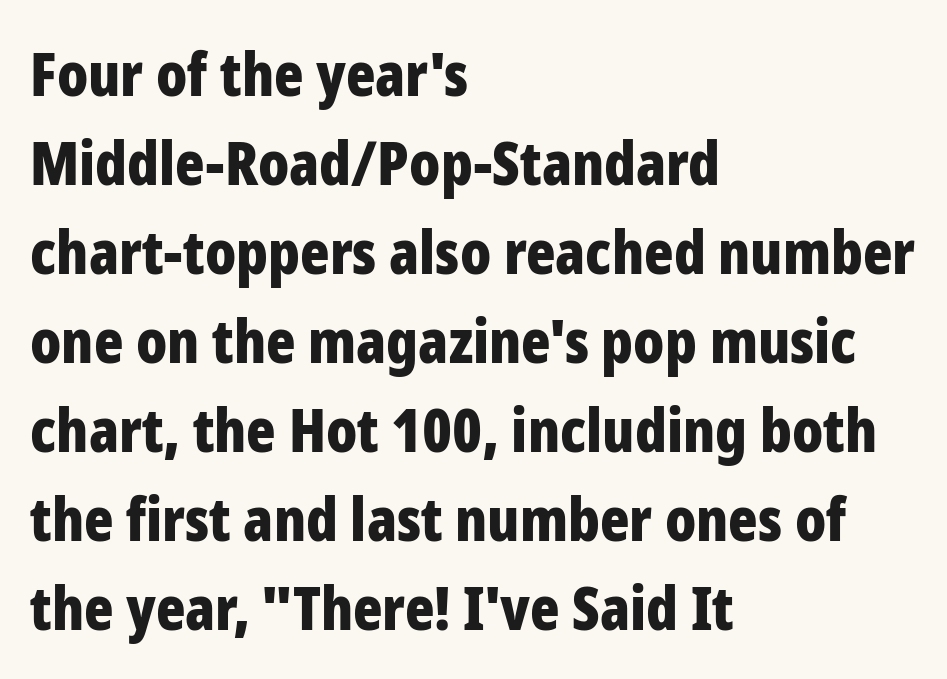
The image shows 61 px bold, condensed sans-serif type, upright; set left-aligned, normal line spacing (1.46x), normal letter spacing, not underlined; low stroke contrast and a medium x-height.
